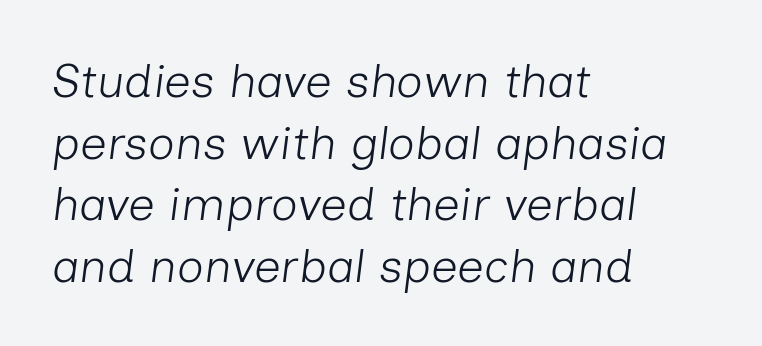
{"italic": "yes", "lean": "right", "slant_degrees": 7, "bold": "no", "weight": "light", "width": "normal", "stroke_contrast": "low", "x_height": "medium", "monospaced": "no", "underline": "no", "align": "left", "line_spacing": "normal", "line_spacing_ratio": 1.31, "letter_spacing": "normal", "letter_spacing_em": 0.0, "glyph_px": 47}
